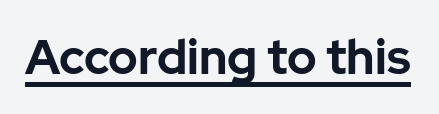
The image shows 48 px bold sans-serif type, upright; set normal letter spacing, underlined; low stroke contrast and a medium x-height.
